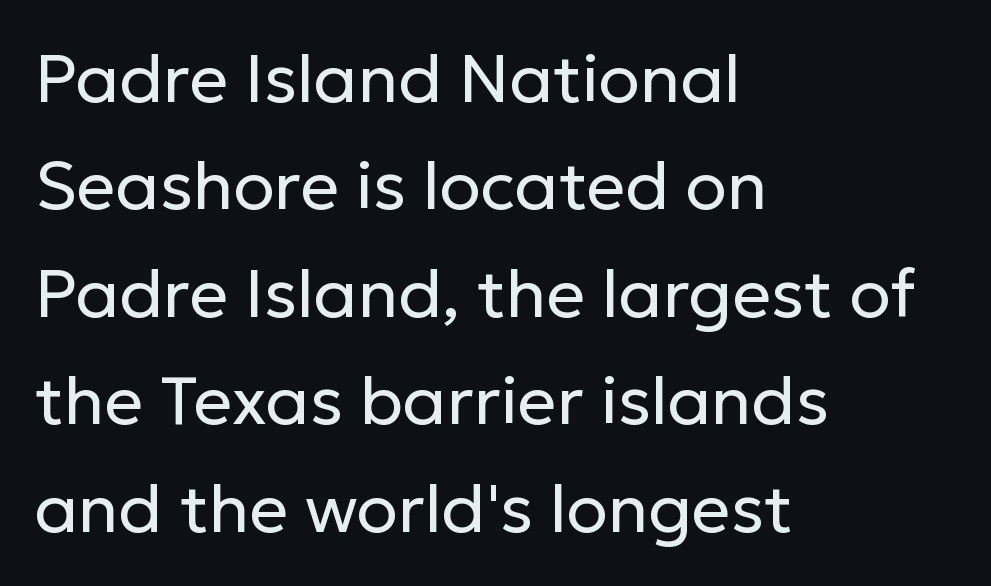
Nothing heavy about these letters — not bold at all. You could not count columns in this text — the font is proportionally spaced. The gaps between neighbouring characters are ordinary and unremarkable. All the whitespace from short lines collects on the right. The lettering holds an erect, upright posture throughout.
